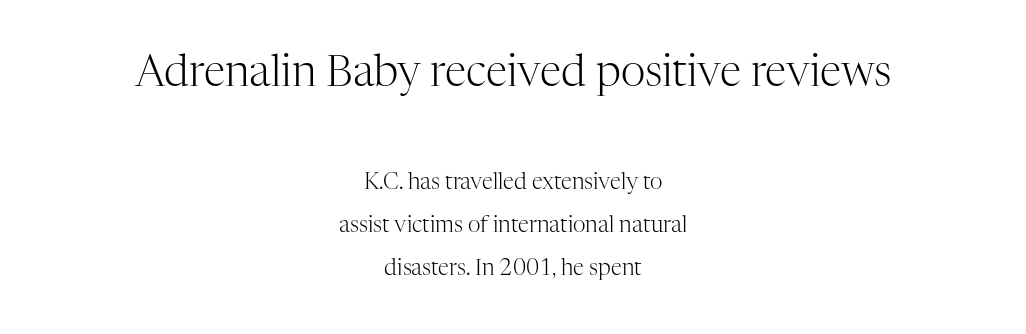
The image shows 43 px light serif type, upright; set centered, loose line spacing (1.96x), normal letter spacing, not underlined; the first (top) block is 1.95x larger; high stroke contrast and a medium x-height.
